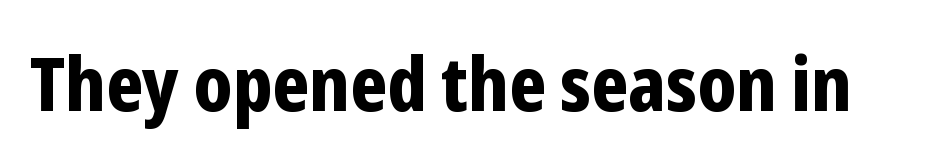
{"serif": "no", "italic": "no", "bold": "yes", "weight": "bold", "width": "condensed", "stroke_contrast": "low", "x_height": "medium", "monospaced": "no", "underline": "no", "letter_spacing": "normal", "letter_spacing_em": 0.0, "glyph_px": 75}
